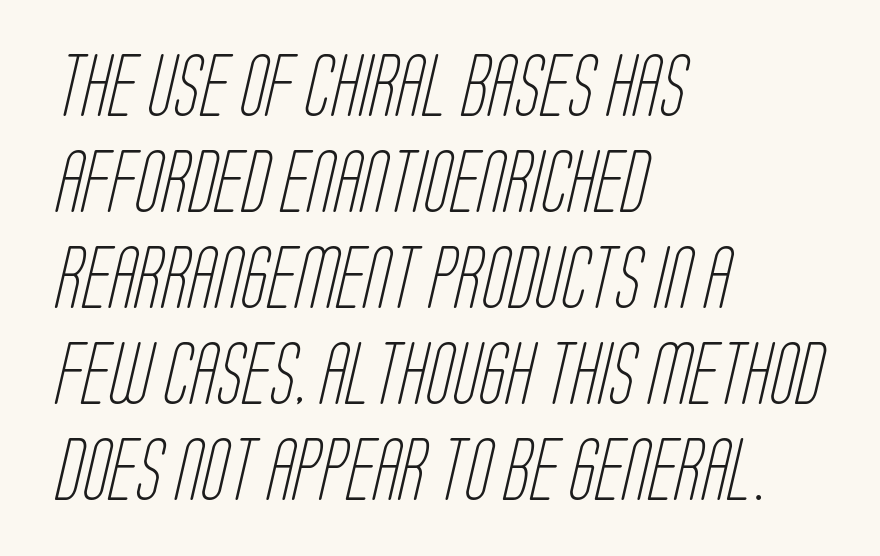
{"serif": "no", "bold": "no", "weight": "light", "width": "condensed", "stroke_contrast": "low", "x_height": "large", "monospaced": "no", "underline": "no", "align": "left", "line_spacing": "normal", "line_spacing_ratio": 1.55, "letter_spacing": "normal", "letter_spacing_em": 0.0, "glyph_px": 62}
